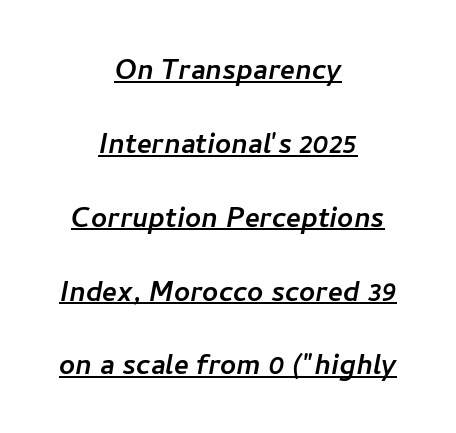
The image shows 35 px sans-serif type; set centered, loose line spacing (2.11x), normal letter spacing, underlined; low stroke contrast and a medium x-height.
